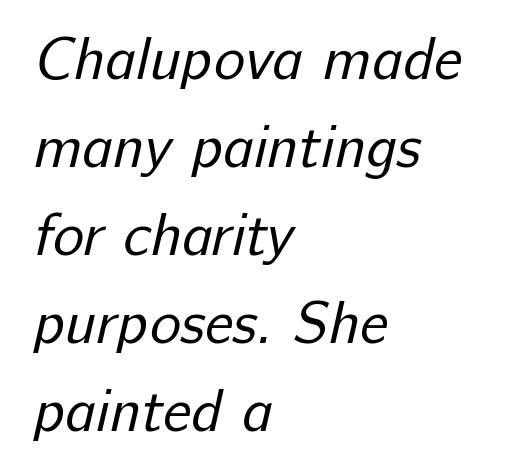
Q: Is the text bold? A: No.
Q: Is the typeface a serif or a sans-serif typeface? A: Sans-serif.
Q: Is the text underlined? A: No.
Q: How is the paragraph aligned? A: Left-aligned.
Q: Is the spacing between letters normal or unusually wide? A: Normal.
Q: Is the spacing between lines tight, normal or loose? A: Normal.
Q: Width (condensed, normal, or wide)? A: Normal.
Q: Stroke contrast? A: Low.
Q: x-height? A: Medium.
Q: Monospaced? A: No.
